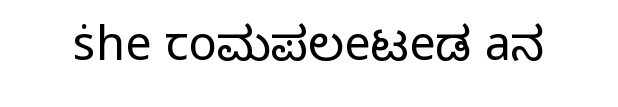
{"serif": "no", "italic": "no", "bold": "no", "weight": "light", "width": "normal", "stroke_contrast": "low", "x_height": "medium", "monospaced": "no", "underline": "no", "letter_spacing": "normal", "letter_spacing_em": 0.0, "glyph_px": 47}
